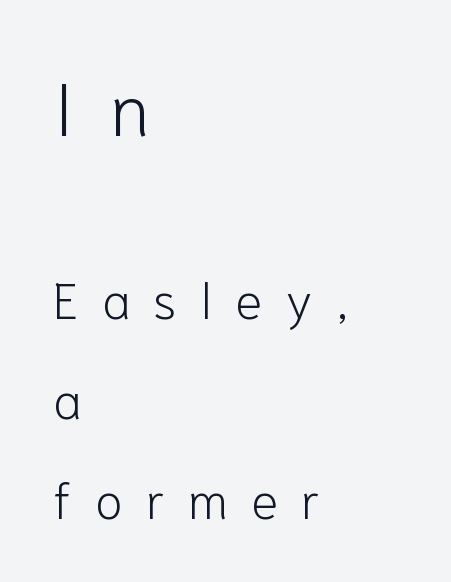
The image shows 75 px light sans-serif type, upright; set left-aligned, loose line spacing (2.0x), unusually wide letter spacing (+0.47 em), not underlined; the first (top) block is 1.5x larger; low stroke contrast and a medium x-height.
